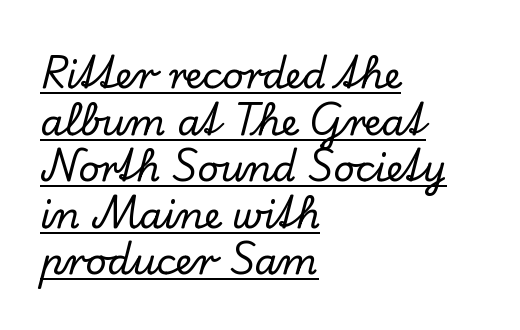
Q: Is the text italic (slanted)? A: Yes.
Q: Is the typeface a serif or a sans-serif typeface? A: Serif.
Q: Is the text underlined? A: Yes.
Q: How is the paragraph aligned? A: Left-aligned.
Q: Is the spacing between letters normal or unusually wide? A: Normal.
Q: Is the spacing between lines tight, normal or loose? A: Normal.
Q: Width (condensed, normal, or wide)? A: Normal.
Q: Stroke contrast? A: Low.
Q: x-height? A: Small.
Q: Monospaced? A: No.
